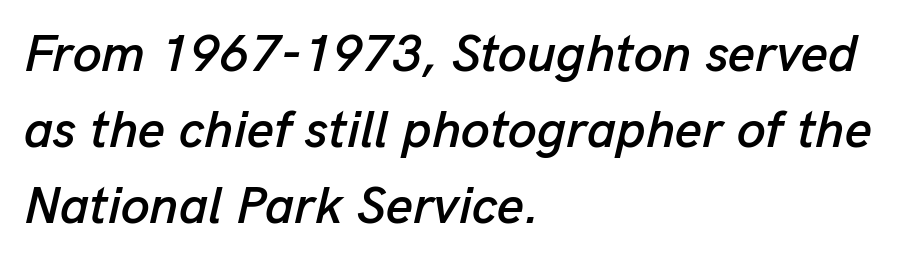
Would a proofreader flag this as italicized? Yes. Teacher's note: observe the even left margin — that is flush-left alignment. This rendering features lettering with no underline. Varying glyph widths throughout — classic text-font behaviour.
